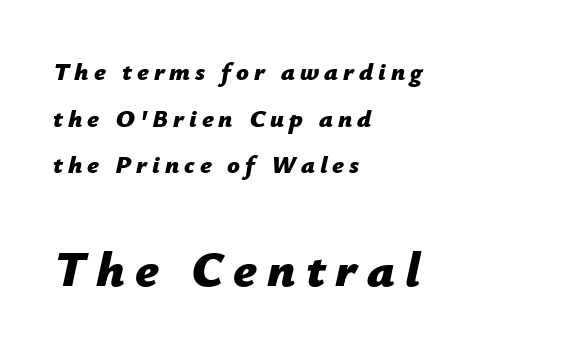
Every letter is thick-stroked: bold, no question. Is this a fixed-width face? No — the glyphs have proportional, varying widths. Quick note: italic. The space beneath each line is pristine and unruled.
